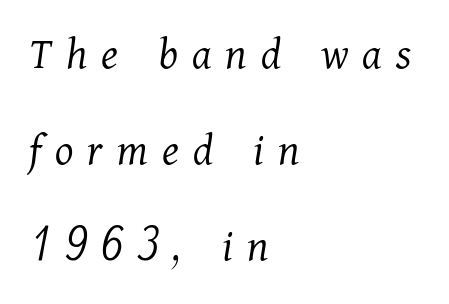
The image shows 47 px light serif type, italic (leaning right); set left-aligned, loose line spacing (2.04x), unusually wide letter spacing (+0.3 em), not underlined; medium stroke contrast and a medium x-height.
